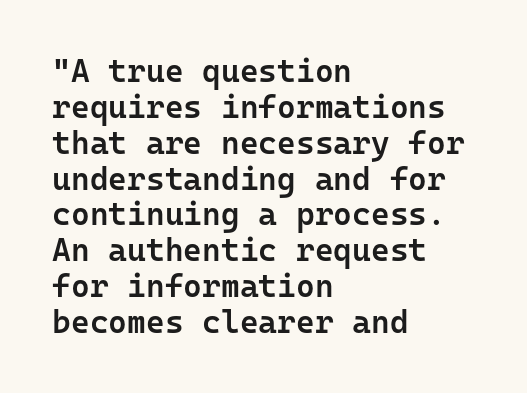
{"serif": "no", "italic": "no", "bold": "semi", "weight": "semibold", "width": "normal", "stroke_contrast": "low", "x_height": "medium", "monospaced": "yes", "underline": "no", "align": "left", "line_spacing": "tight", "line_spacing_ratio": 1.12, "letter_spacing": "normal", "letter_spacing_em": 0.0, "glyph_px": 32}
